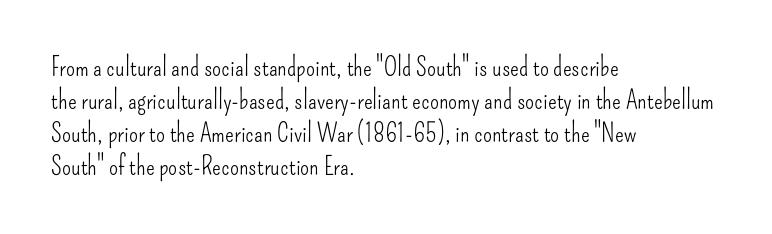
Q: Is the text bold? A: No.
Q: Is the text italic (slanted)? A: No, it is upright.
Q: Is the text underlined? A: No.
Q: How is the paragraph aligned? A: Left-aligned.
Q: Is the spacing between letters normal or unusually wide? A: Normal.
Q: Is the spacing between lines tight, normal or loose? A: Normal.
